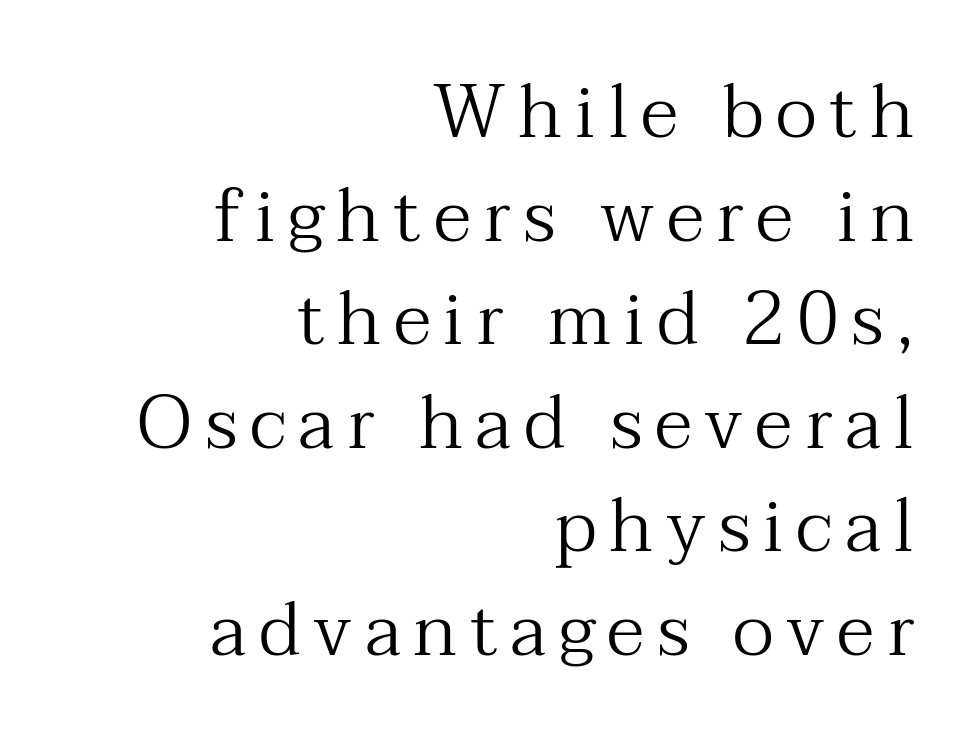
The image shows 74 px regular-weight serif type, upright; set right-aligned, normal line spacing (1.4x), not underlined; medium stroke contrast and a medium x-height.
